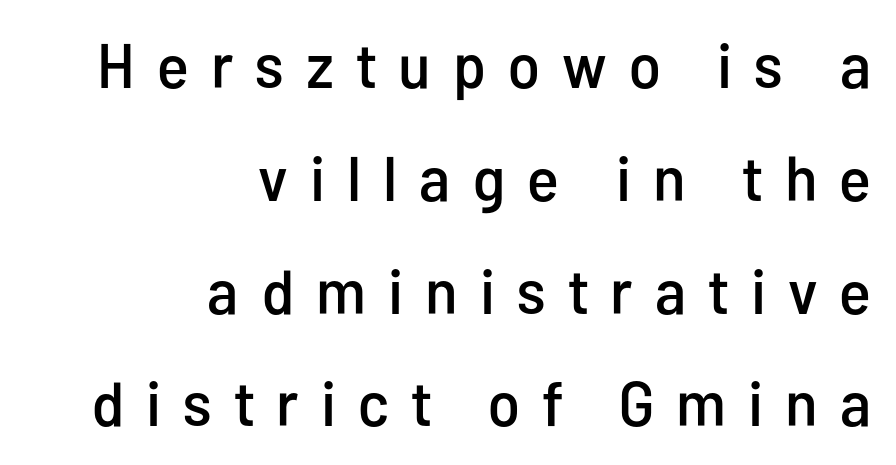
The image shows 63 px condensed sans-serif type, upright; set right-aligned, line spacing 1.79x, unusually wide letter spacing (+0.35 em), not underlined; low stroke contrast and a medium x-height.
